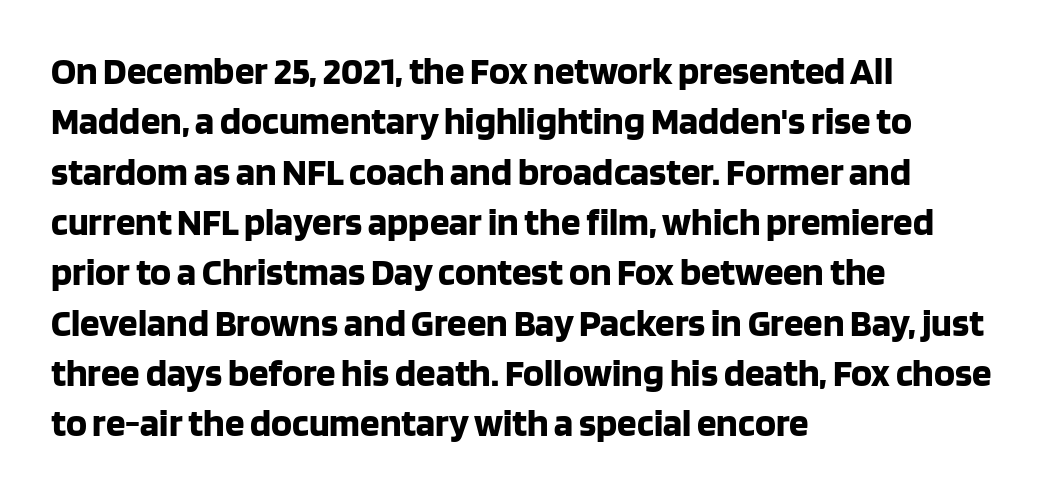
Q: Is the text bold? A: Yes.
Q: Is the text italic (slanted)? A: No, it is upright.
Q: Is the typeface a serif or a sans-serif typeface? A: Sans-serif.
Q: Is the text underlined? A: No.
Q: How is the paragraph aligned? A: Left-aligned.
Q: Is the spacing between letters normal or unusually wide? A: Normal.
Q: Is the spacing between lines tight, normal or loose? A: Normal.
Q: Width (condensed, normal, or wide)? A: Normal.
Q: Stroke contrast? A: Low.
Q: x-height? A: Large.
Q: Monospaced? A: No.
